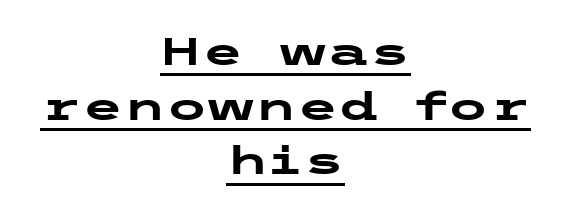
{"serif": "no", "italic": "no", "bold": "yes", "weight": "heavy", "width": "wide", "stroke_contrast": "low", "x_height": "medium", "underline": "yes", "align": "center", "line_spacing": "normal", "line_spacing_ratio": 1.44, "letter_spacing": "normal", "letter_spacing_em": 0.0, "glyph_px": 38}
